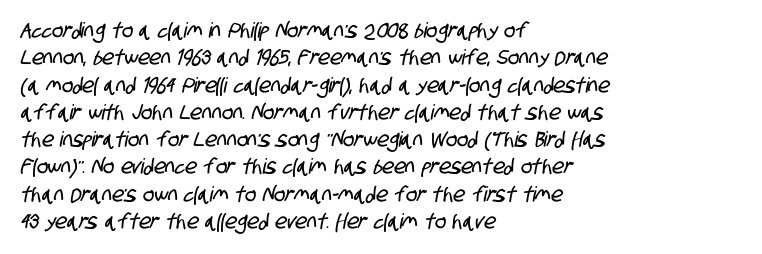
Any mark beneath the type? The region is blank. The vertical gap from one line to the next is medium. Compared with typical body copy, the letter spacing here is the same. The compositor pushed each line to the left boundary.
